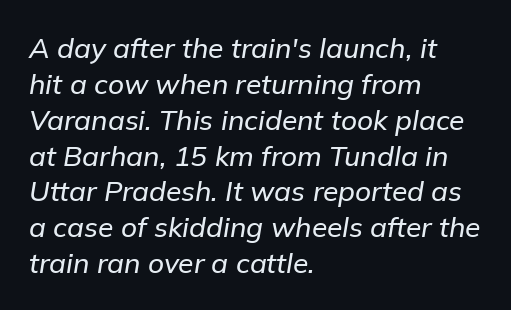
{"italic": "yes", "lean": "right", "slant_degrees": 9, "width": "normal", "stroke_contrast": "low", "x_height": "medium", "monospaced": "no", "underline": "no", "align": "left", "line_spacing": "normal", "line_spacing_ratio": 1.28, "letter_spacing": "normal", "letter_spacing_em": 0.0, "glyph_px": 28}
